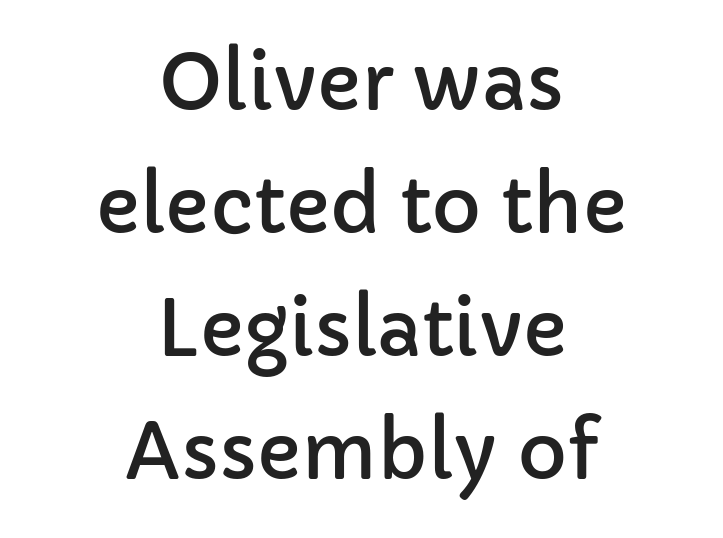
The image shows 76 px sans-serif type, upright; set centered, normal line spacing (1.62x), normal letter spacing, not underlined; low stroke contrast and a medium x-height.
